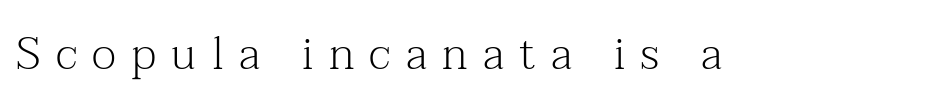
A typesetter would call this proportional, since set widths differ per character. Display-style spreading of the glyphs; the letterfit is very open. Beneath every word, the page is bare. This is not heavy type; no bold has been used.
